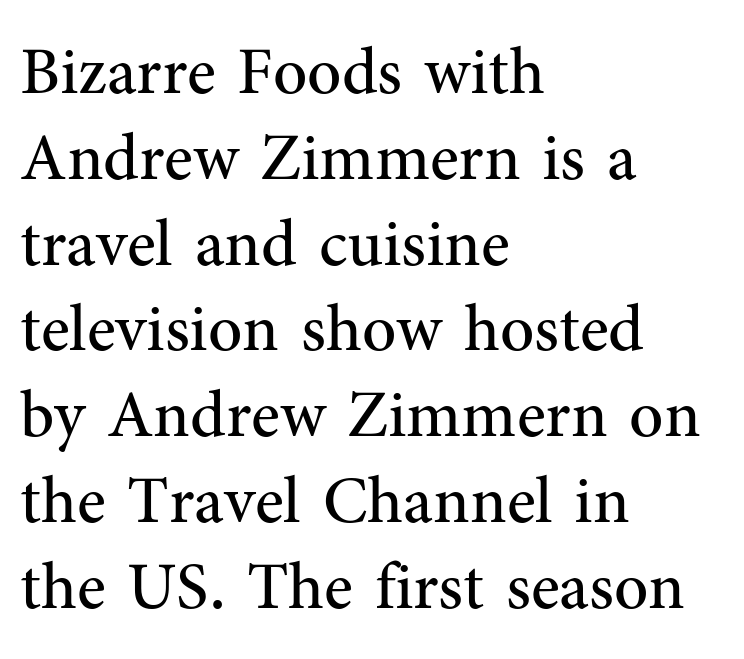
{"serif": "yes", "italic": "no", "bold": "no", "weight": "regular", "width": "normal", "stroke_contrast": "medium", "x_height": "medium", "monospaced": "no", "underline": "no", "align": "left", "line_spacing": "normal", "line_spacing_ratio": 1.28, "letter_spacing": "normal", "letter_spacing_em": 0.0, "glyph_px": 67}
